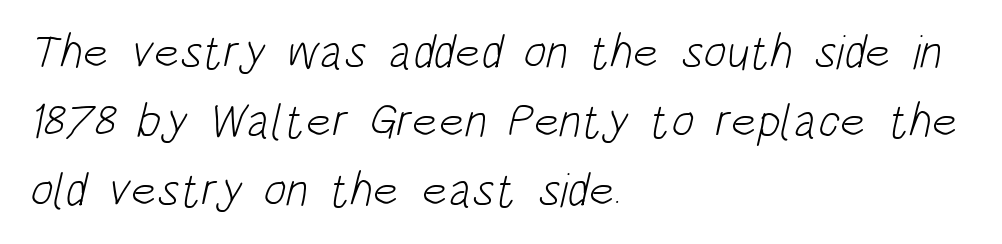
The image shows 48 px light, condensed sans-serif type; set left-aligned, normal line spacing (1.44x), normal letter spacing, not underlined; low stroke contrast and a large x-height.
